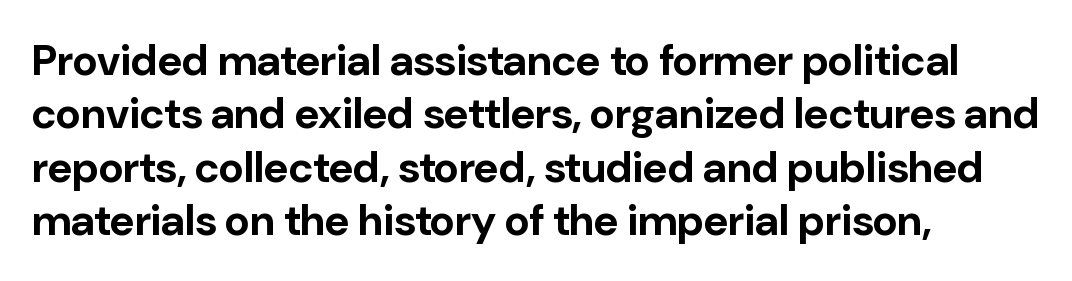
The characters display no serif detailing; their extremities are plain. No italicization has been applied; the sample stays upright. Heavy-handed strokes throughout: this text is bold. The face used here is proportionally spaced, like ordinary book or web type. Anything drawn beneath the words? Only blank space.
